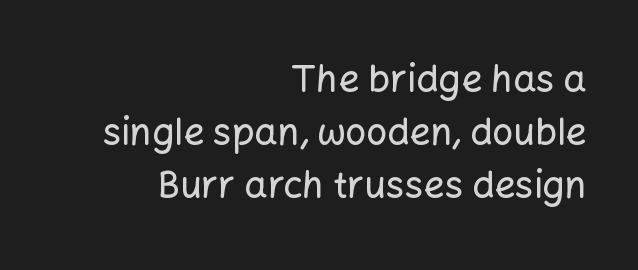
{"serif": "no", "italic": "no", "width": "normal", "stroke_contrast": "low", "x_height": "medium", "monospaced": "no", "underline": "no", "align": "right", "line_spacing": "normal", "line_spacing_ratio": 1.43, "letter_spacing": "normal", "letter_spacing_em": 0.0, "glyph_px": 37}
